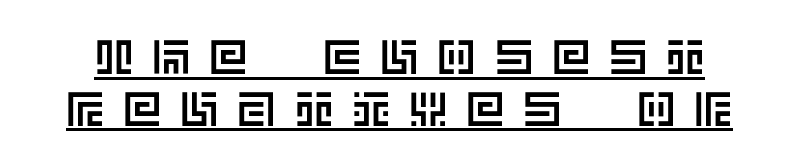
{"italic": "no", "width": "normal", "x_height": "large", "underline": "yes", "line_spacing": "tight", "line_spacing_ratio": 1.08, "letter_spacing": "wide", "letter_spacing_em": 0.39, "glyph_px": 48}
